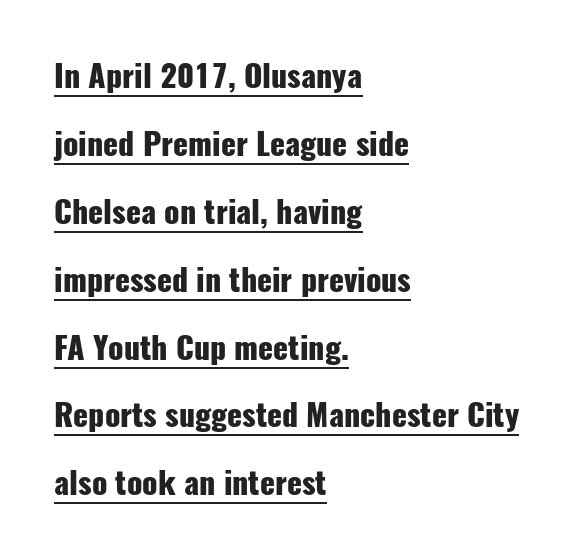
{"serif": "no", "italic": "no", "bold": "yes", "weight": "heavy", "width": "condensed", "stroke_contrast": "low", "x_height": "medium", "monospaced": "no", "underline": "yes", "align": "left", "line_spacing": "loose", "line_spacing_ratio": 2.19, "letter_spacing": "normal", "letter_spacing_em": 0.0, "glyph_px": 31}
